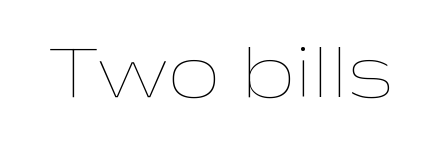
{"italic": "no", "bold": "no", "weight": "thin", "width": "wide", "stroke_contrast": "low", "x_height": "medium", "monospaced": "no", "underline": "no", "letter_spacing": "normal", "letter_spacing_em": 0.0, "glyph_px": 75}
